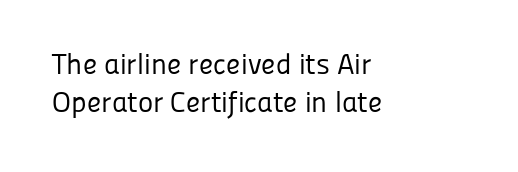
{"serif": "no", "italic": "no", "bold": "no", "weight": "regular", "width": "normal", "stroke_contrast": "low", "x_height": "medium", "monospaced": "no", "underline": "no", "align": "left", "line_spacing": "normal", "line_spacing_ratio": 1.31, "letter_spacing": "normal", "letter_spacing_em": 0.0, "glyph_px": 29}
